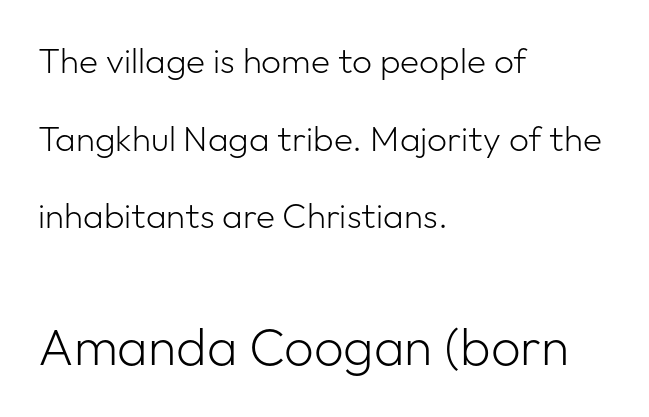
Q: Is the text bold? A: No.
Q: Is the text italic (slanted)? A: No, it is upright.
Q: Is the typeface a serif or a sans-serif typeface? A: Sans-serif.
Q: Is the text underlined? A: No.
Q: How is the paragraph aligned? A: Left-aligned.
Q: Is the spacing between letters normal or unusually wide? A: Normal.
Q: Is the spacing between lines tight, normal or loose? A: Loose.
Q: Which block of text is set in a larger size, the first (top) or the second (bottom)? A: The second (bottom) one.
Q: Width (condensed, normal, or wide)? A: Normal.
Q: Stroke contrast? A: Low.
Q: x-height? A: Medium.
Q: Monospaced? A: No.
